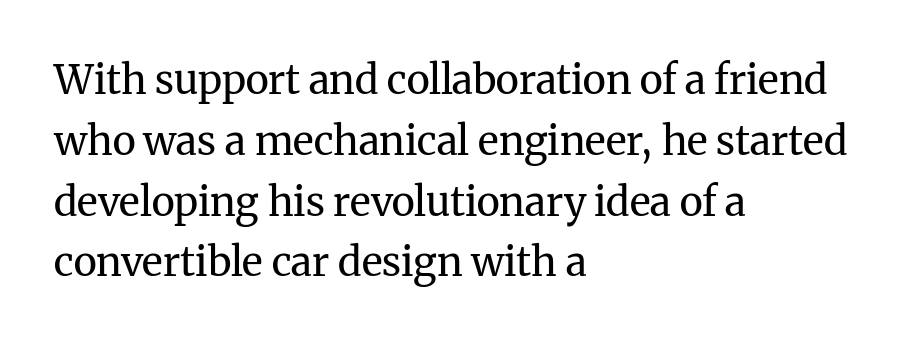
The horizontal fit of the characters is conventional and even. It's the straight-up-and-down kind of type. This rendering features lettering with no underline. The characters are drawn with everyday or finer stroke widths.
